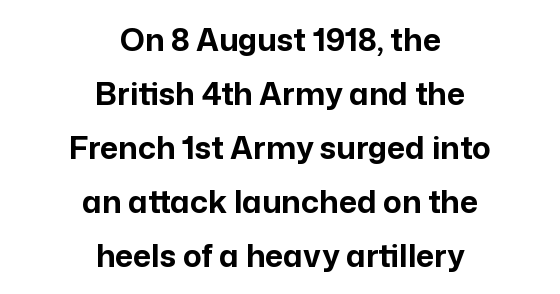
The image shows 31 px bold sans-serif type, upright; set centered, line spacing 1.74x, normal letter spacing, not underlined; low stroke contrast and a medium x-height.
